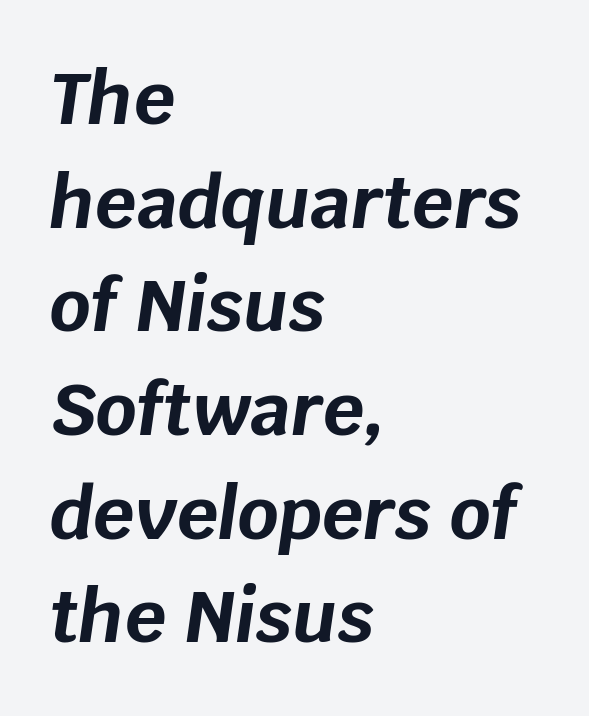
The specimen omits any rule beneath the text block's lines. No extra tracking has been applied to these lines. The line-height multiplier appears to be the usual default. The characters look thick and weighty, a clear bold. Notice how the passage keeps a crisp vertical edge on the left only. You could not count columns in this text — the font is proportionally spaced.
